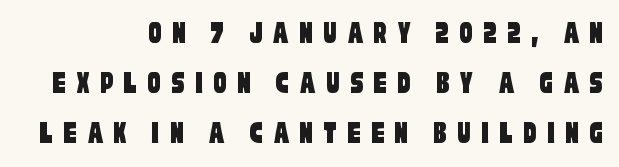
Q: Is the typeface a serif or a sans-serif typeface? A: Sans-serif.
Q: Is the text underlined? A: No.
Q: How is the paragraph aligned? A: Right-aligned.
Q: Is the spacing between letters normal or unusually wide? A: Unusually wide.
Q: Is the spacing between lines tight, normal or loose? A: Normal.
Q: Width (condensed, normal, or wide)? A: Condensed.
Q: Stroke contrast? A: Low.
Q: x-height? A: Large.
Q: Monospaced? A: No.
